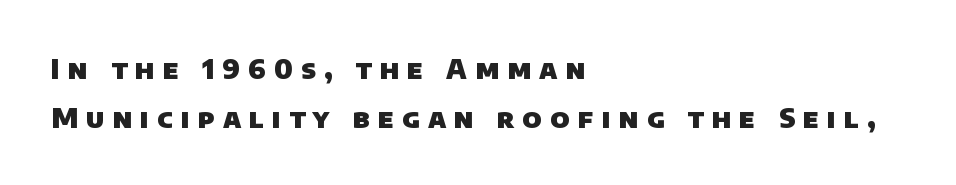
{"bold": "yes", "underline": "no", "align": "left", "line_spacing_ratio": 1.8, "letter_spacing": "wide", "letter_spacing_em": 0.3, "glyph_px": 27}
